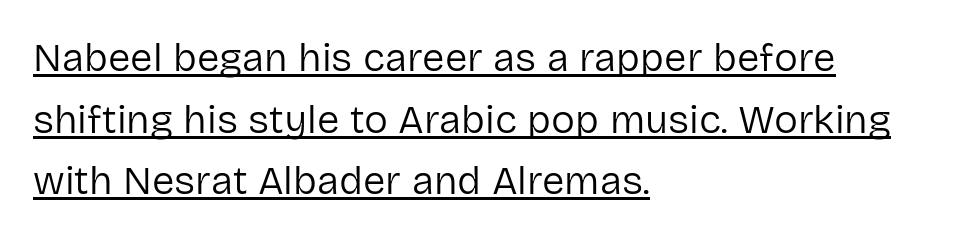
The image shows 40 px regular-weight sans-serif type, upright; set left-aligned, normal line spacing (1.54x), normal letter spacing, underlined; low stroke contrast and a medium x-height.
